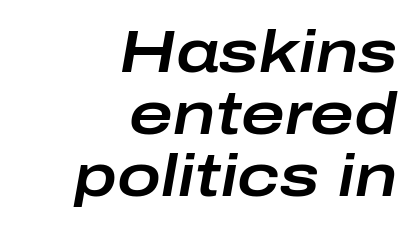
Looks like regular typesetting: each glyph gets only the width it needs. Leading is clearly below the norm, producing a dense column. Compared with typical body copy, the letter spacing here is the same. Italic: yes, the glyphs are oblique. Lines of text with bare space underneath. Which margin do the lines hug? The right one — the left edge is uneven.
